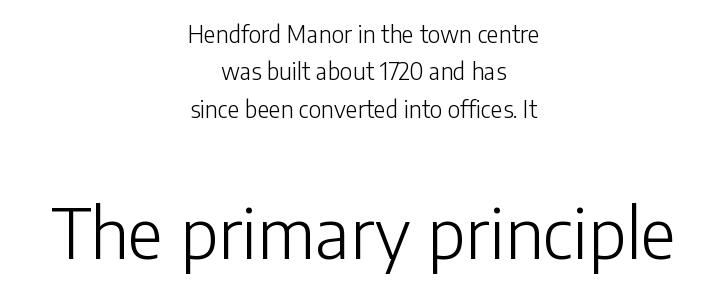
{"serif": "no", "italic": "no", "bold": "no", "weight": "light", "width": "normal", "stroke_contrast": "low", "x_height": "medium", "monospaced": "no", "underline": "no", "align": "center", "line_spacing": "normal", "line_spacing_ratio": 1.63, "letter_spacing": "normal", "letter_spacing_em": 0.0, "larger_block": "second", "size_ratio": 3.0, "glyph_px": 69}
